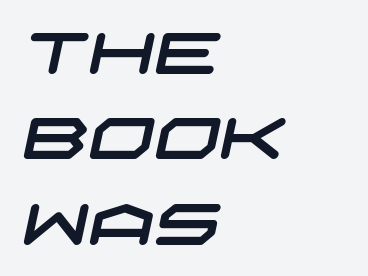
These lines sit exactly where default settings would place them. The designer went with a sans here, leaving each stem footless. Reading down the block, your eye returns to a fixed left position each line. Descender tails drop into unmarked territory.
